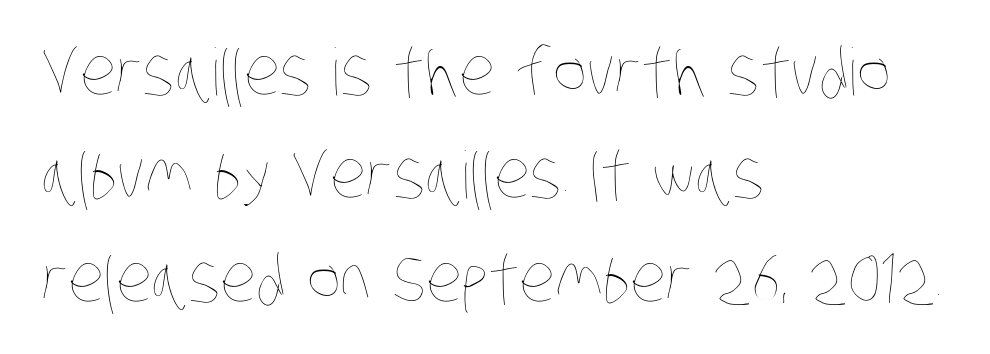
{"bold": "no", "weight": "thin", "width": "condensed", "stroke_contrast": "low", "x_height": "large", "monospaced": "no", "underline": "no", "align": "left", "line_spacing": "normal", "line_spacing_ratio": 1.59, "letter_spacing": "normal", "letter_spacing_em": 0.0, "glyph_px": 65}
